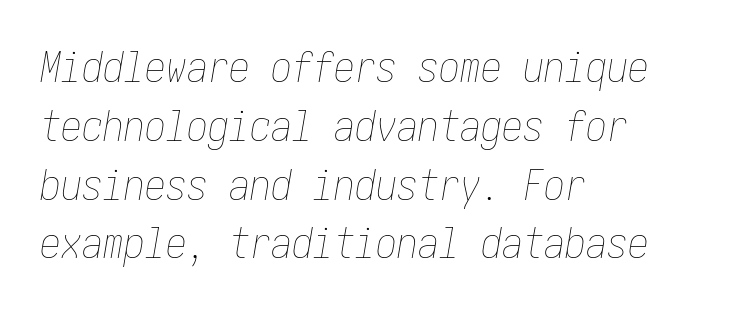
Q: Is the text bold? A: No.
Q: Is the text italic (slanted)? A: Yes, it leans right by about 10 degrees.
Q: Is the text underlined? A: No.
Q: How is the paragraph aligned? A: Left-aligned.
Q: Is the spacing between letters normal or unusually wide? A: Normal.
Q: Is the spacing between lines tight, normal or loose? A: Normal.
Q: Width (condensed, normal, or wide)? A: Condensed.
Q: Stroke contrast? A: Low.
Q: x-height? A: Medium.
